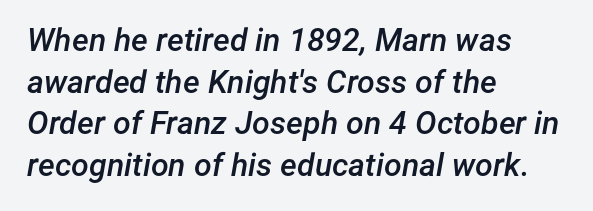
The horizontal fit of the characters is conventional and even. Letters rest on an invisible, unmarked baseline. Compared with an ordinary text face, these strokes are moderately heavier — a semibold. The setting favours the left margin, as ordinary paragraphs usually do. Rendered with sloped, italic letterforms. Leading matches the norm, producing a regular column.
